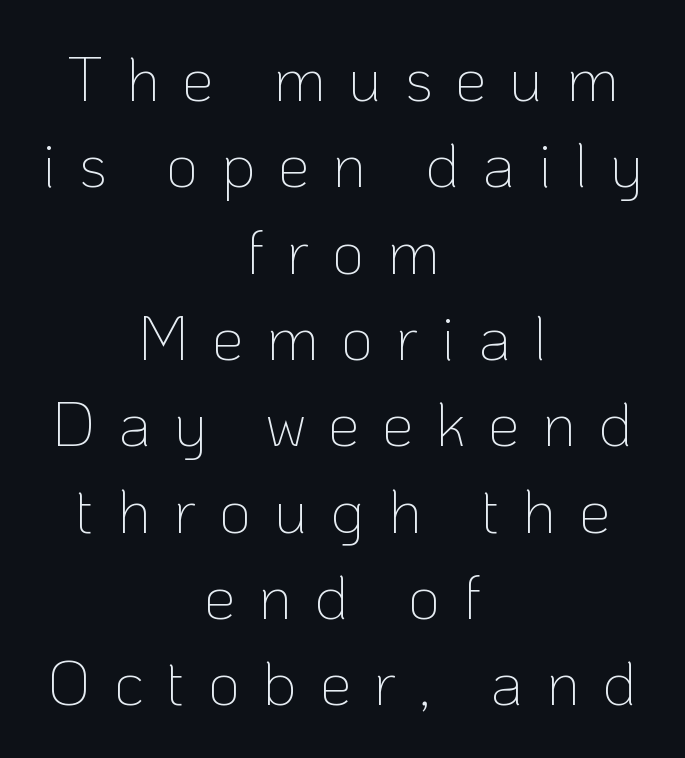
Q: Is the text bold? A: No.
Q: Is the text italic (slanted)? A: No, it is upright.
Q: Is the typeface a serif or a sans-serif typeface? A: Sans-serif.
Q: Is the text underlined? A: No.
Q: How is the paragraph aligned? A: Centered.
Q: Is the spacing between letters normal or unusually wide? A: Unusually wide.
Q: Is the spacing between lines tight, normal or loose? A: Normal.
Q: Width (condensed, normal, or wide)? A: Normal.
Q: Stroke contrast? A: Low.
Q: x-height? A: Medium.
Q: Monospaced? A: No.
